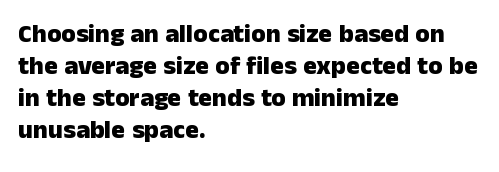
Q: Is the text bold? A: Yes.
Q: Is the text italic (slanted)? A: No, it is upright.
Q: Is the text underlined? A: No.
Q: How is the paragraph aligned? A: Left-aligned.
Q: Is the spacing between letters normal or unusually wide? A: Normal.
